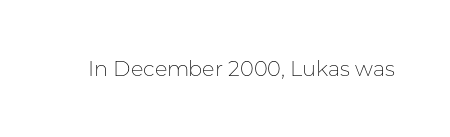
The image shows 21 px text type, upright; set normal letter spacing, not underlined.
